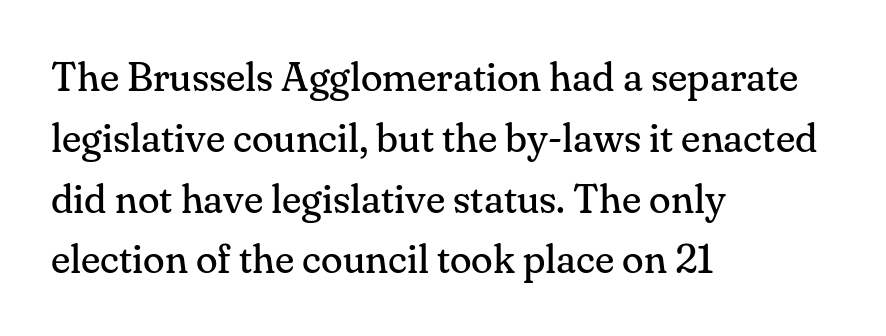
The image shows 40 px regular-weight serif type, upright; set left-aligned, normal line spacing (1.52x), normal letter spacing, not underlined; medium stroke contrast and a small x-height.
